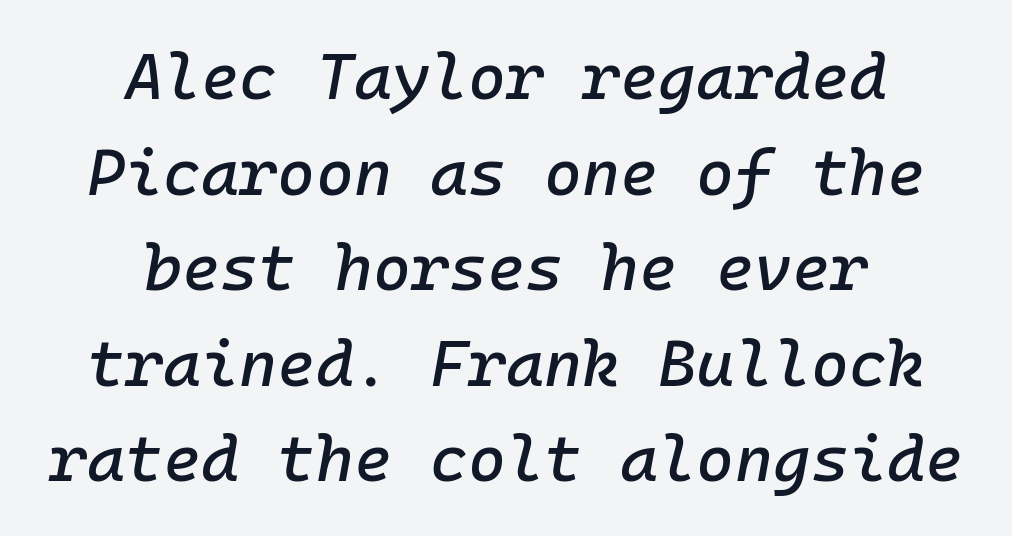
{"italic": "yes", "lean": "right", "slant_degrees": 10, "width": "normal", "stroke_contrast": "low", "x_height": "medium", "monospaced": "yes", "underline": "no", "align": "center", "line_spacing": "normal", "line_spacing_ratio": 1.47, "letter_spacing": "normal", "letter_spacing_em": 0.0, "glyph_px": 65}
